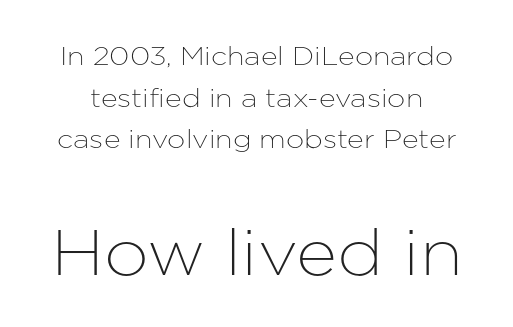
{"serif": "no", "italic": "no", "width": "normal", "stroke_contrast": "low", "x_height": "medium", "monospaced": "no", "underline": "no", "line_spacing": "normal", "line_spacing_ratio": 1.6, "letter_spacing": "normal", "letter_spacing_em": 0.0, "larger_block": "second", "size_ratio": 2.46, "glyph_px": 64}
